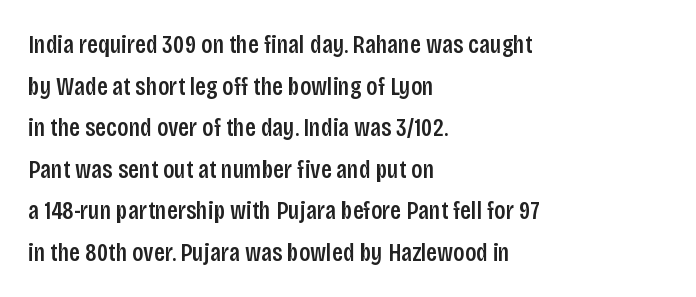
{"italic": "no", "bold": "semi", "underline": "no", "align": "left", "line_spacing": "normal", "line_spacing_ratio": 1.6, "letter_spacing": "normal", "letter_spacing_em": 0.0, "glyph_px": 26}
